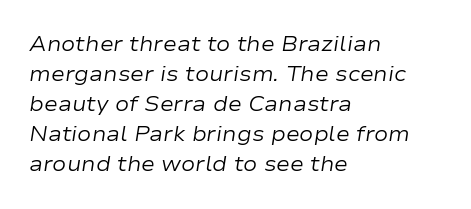
Weight: not bold — regular or lighter. Caption: standard tracking, unaltered. The font's italic variant was chosen for this text. Lines of text with bare space underneath.
